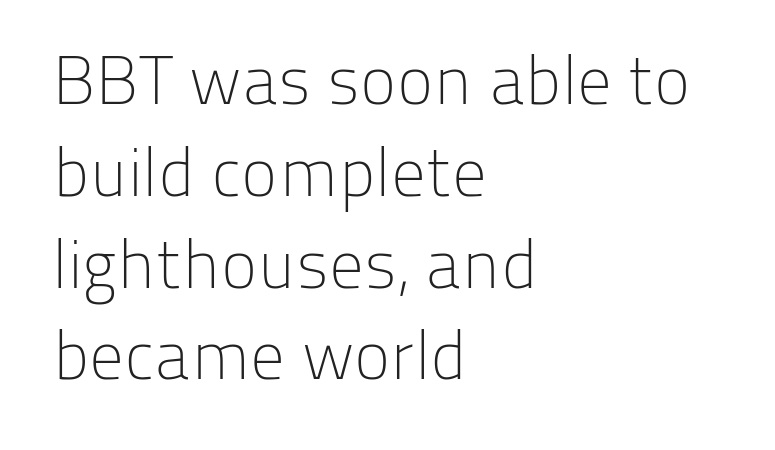
The image shows 69 px light sans-serif type, upright; set left-aligned, normal line spacing (1.33x), normal letter spacing, not underlined; low stroke contrast and a medium x-height.
